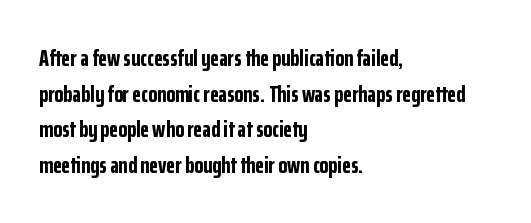
Q: Is the text bold? A: Yes.
Q: Is the text italic (slanted)? A: No, it is upright.
Q: Is the text underlined? A: No.
Q: How is the paragraph aligned? A: Left-aligned.
Q: Is the spacing between letters normal or unusually wide? A: Normal.
Q: Is the spacing between lines tight, normal or loose? A: Normal.
